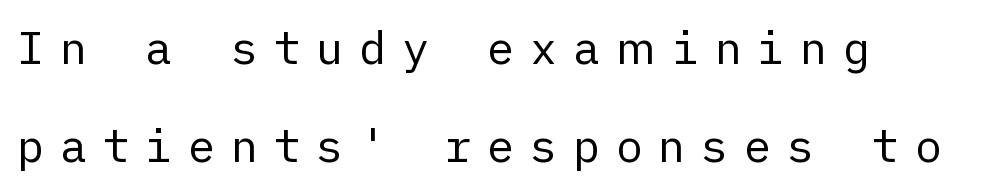
{"serif": "no", "italic": "no", "bold": "no", "weight": "regular", "width": "normal", "stroke_contrast": "low", "x_height": "medium", "underline": "no", "align": "left", "line_spacing": "loose", "line_spacing_ratio": 2.17, "letter_spacing": "wide", "letter_spacing_em": 0.35, "glyph_px": 45}
